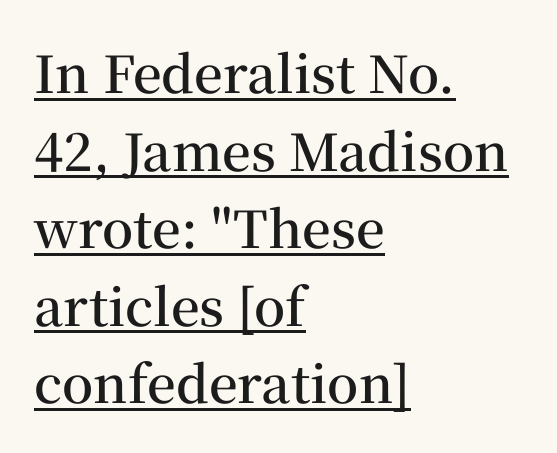
{"serif": "yes", "italic": "no", "bold": "semi", "weight": "semibold", "width": "normal", "stroke_contrast": "medium", "x_height": "medium", "monospaced": "no", "underline": "yes", "align": "left", "line_spacing": "normal", "line_spacing_ratio": 1.52, "letter_spacing": "normal", "letter_spacing_em": 0.0, "glyph_px": 51}
